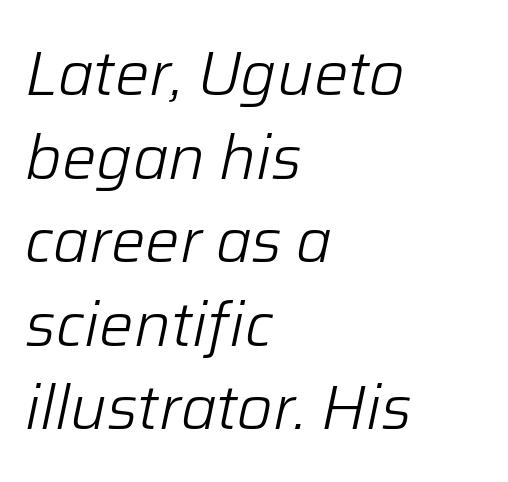
Q: Is the text bold? A: No.
Q: Is the text italic (slanted)? A: Yes, it leans right by about 12 degrees.
Q: Is the text underlined? A: No.
Q: How is the paragraph aligned? A: Left-aligned.
Q: Is the spacing between letters normal or unusually wide? A: Normal.
Q: Is the spacing between lines tight, normal or loose? A: Normal.
Q: Width (condensed, normal, or wide)? A: Normal.
Q: Stroke contrast? A: Low.
Q: x-height? A: Medium.
Q: Monospaced? A: No.
